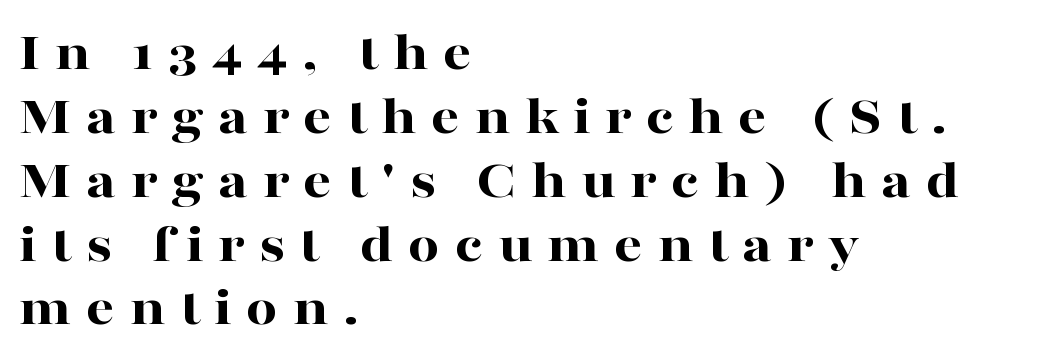
The image shows 56 px bold, wide serif type, upright; set left-aligned, tight line spacing (1.14x), unusually wide letter spacing (+0.26 em), not underlined; high stroke contrast and a medium x-height.
